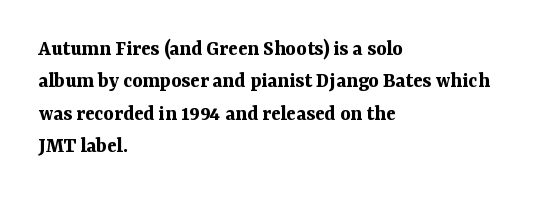
Q: Is the text bold? A: Yes.
Q: Is the text italic (slanted)? A: No, it is upright.
Q: Is the text underlined? A: No.
Q: How is the paragraph aligned? A: Left-aligned.
Q: Is the spacing between letters normal or unusually wide? A: Normal.
Q: Is the spacing between lines tight, normal or loose? A: Normal.
